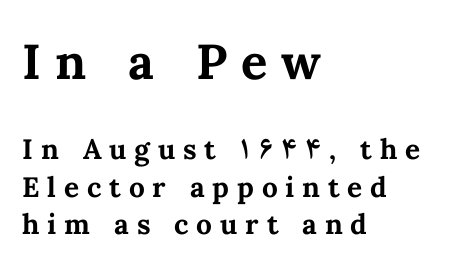
Short note: letters widely spaced. Students, this is bold: see how much ink each stroke carries. The face used here appears at its bigger size in the upper chunk. A typesetter would mark this as roman, not italic. Leftover space on each line is placed entirely after the last word.
